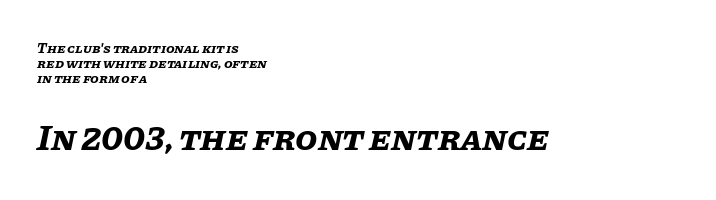
Character widths vary here, with narrow letters taking less room than wide ones. The rendering anchors every line to the left-hand side. Observe the lean: these are italic letterforms. Each glyph is drawn with heavy, bold strokes. Does extra space separate the letters? No, they use regular spacing. Lines of text with bare space underneath.
